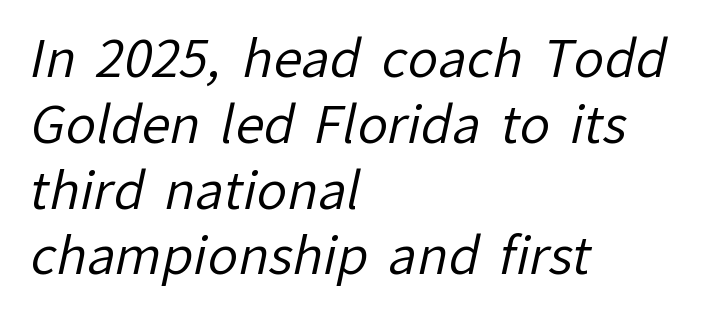
The image shows 51 px regular-weight sans-serif type; set left-aligned, normal line spacing (1.29x), normal letter spacing, not underlined; low stroke contrast and a medium x-height.
